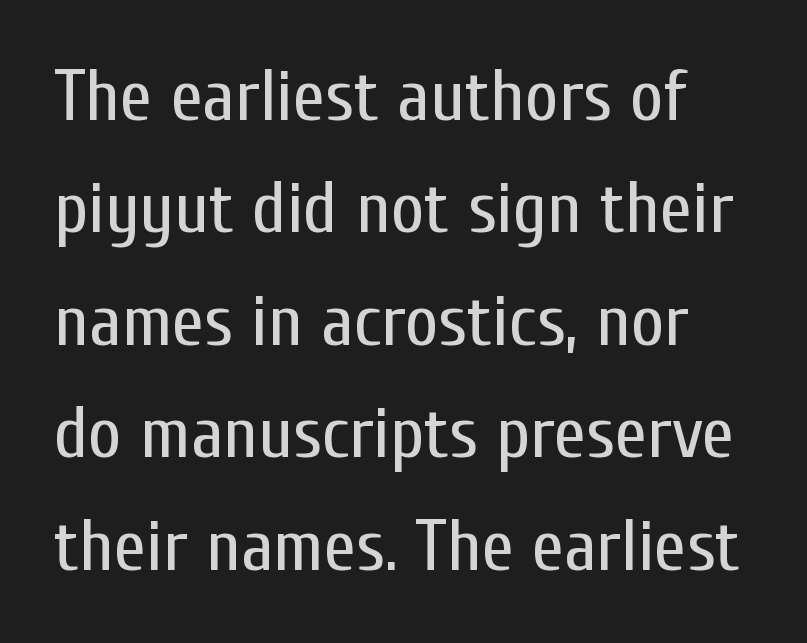
Q: Is the text bold? A: No.
Q: Is the text italic (slanted)? A: No, it is upright.
Q: Is the typeface a serif or a sans-serif typeface? A: Sans-serif.
Q: Is the text underlined? A: No.
Q: Is the spacing between letters normal or unusually wide? A: Normal.
Q: Is the spacing between lines tight, normal or loose? A: Normal.
Q: Width (condensed, normal, or wide)? A: Condensed.
Q: Stroke contrast? A: Low.
Q: x-height? A: Medium.
Q: Monospaced? A: No.
